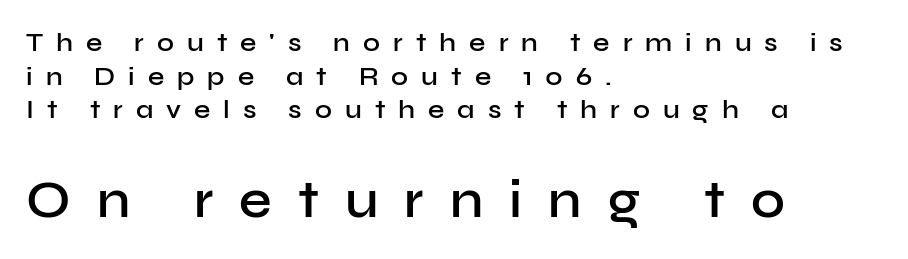
Q: Is the text bold? A: Semi-bold.
Q: Is the text italic (slanted)? A: No, it is upright.
Q: Is the typeface a serif or a sans-serif typeface? A: Sans-serif.
Q: Is the text underlined? A: No.
Q: How is the paragraph aligned? A: Left-aligned.
Q: Is the spacing between letters normal or unusually wide? A: Unusually wide.
Q: Is the spacing between lines tight, normal or loose? A: Normal.
Q: Which block of text is set in a larger size, the first (top) or the second (bottom)? A: The second (bottom) one.
Q: Width (condensed, normal, or wide)? A: Normal.
Q: Stroke contrast? A: Low.
Q: x-height? A: Medium.
Q: Monospaced? A: No.
